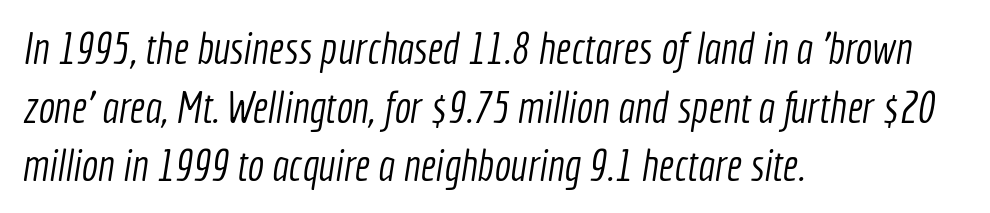
Q: Is the text bold? A: No.
Q: Is the typeface a serif or a sans-serif typeface? A: Sans-serif.
Q: Is the text underlined? A: No.
Q: How is the paragraph aligned? A: Left-aligned.
Q: Is the spacing between letters normal or unusually wide? A: Normal.
Q: Is the spacing between lines tight, normal or loose? A: Normal.
Q: Width (condensed, normal, or wide)? A: Condensed.
Q: x-height? A: Medium.
Q: Monospaced? A: No.
